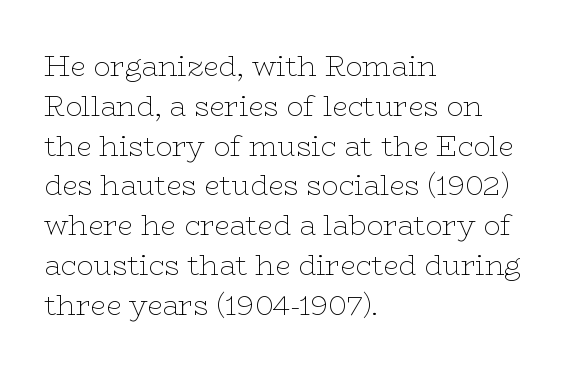
Q: Is the text bold? A: No.
Q: Is the text italic (slanted)? A: No, it is upright.
Q: Is the typeface a serif or a sans-serif typeface? A: Serif.
Q: Is the text underlined? A: No.
Q: How is the paragraph aligned? A: Left-aligned.
Q: Is the spacing between letters normal or unusually wide? A: Normal.
Q: Is the spacing between lines tight, normal or loose? A: Normal.
Q: Width (condensed, normal, or wide)? A: Wide.
Q: Stroke contrast? A: Low.
Q: x-height? A: Medium.
Q: Monospaced? A: No.
